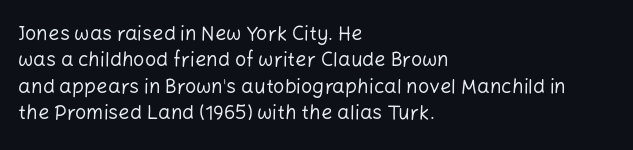
Characters remain perfectly vertical along every line. Rows of type keep a routine distance in the vertical direction. The face looks like a standard text weight, possibly lighter. Letter spacing: default. Each row of text sits above clean, open space.
